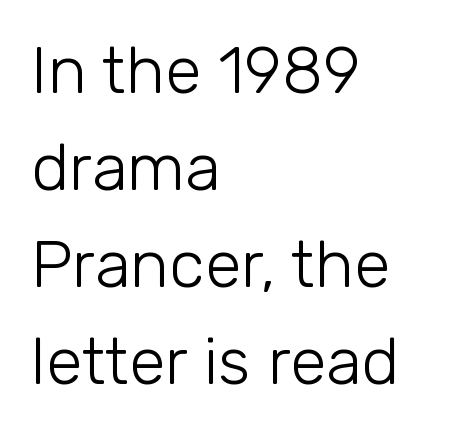
The image shows 66 px light sans-serif type, upright; set left-aligned, normal line spacing (1.47x), normal letter spacing, not underlined; low stroke contrast and a medium x-height.
